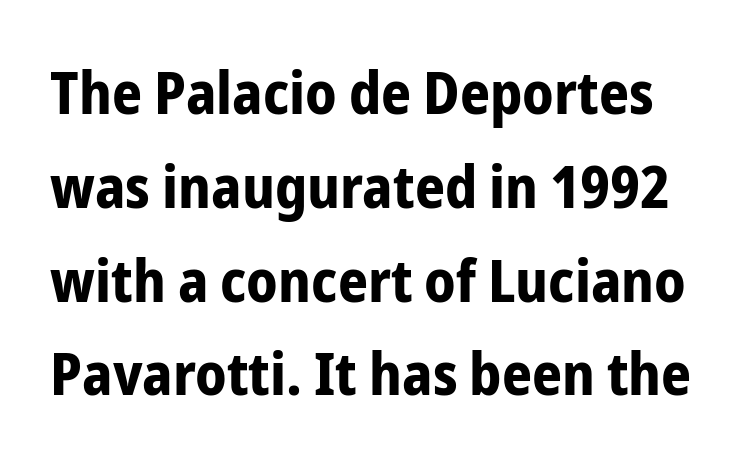
The typesetting leans heavy: a genuine bold. Varying glyph widths throughout — classic text-font behaviour. Beneath every word, the page is bare. Each word holds together tightly as a unit, with standard inter-letter gaps. This is sans-serif lettering, the kind often seen on screens and signage. Does the lettering tilt? It doesn't — this is upright.
